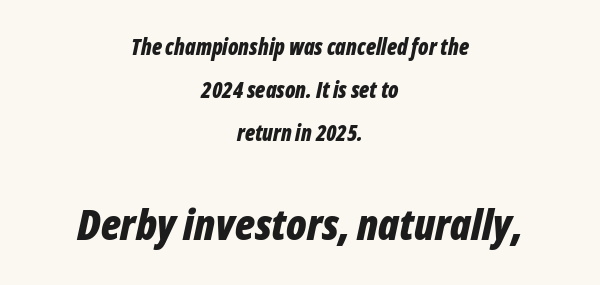
Q: Is the text bold? A: Yes.
Q: Is the text italic (slanted)? A: Yes, it leans right by about 12 degrees.
Q: Is the text underlined? A: No.
Q: How is the paragraph aligned? A: Centered.
Q: Is the spacing between letters normal or unusually wide? A: Normal.
Q: Is the spacing between lines tight, normal or loose? A: Loose.
Q: Which block of text is set in a larger size, the first (top) or the second (bottom)? A: The second (bottom) one.
Q: Width (condensed, normal, or wide)? A: Condensed.
Q: Stroke contrast? A: Low.
Q: x-height? A: Medium.
Q: Monospaced? A: No.
